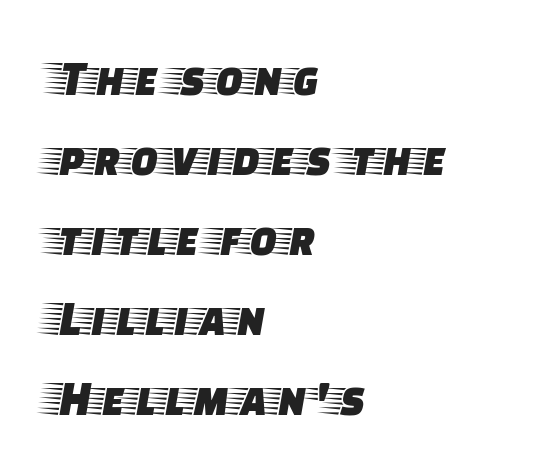
Q: Is the text italic (slanted)? A: Yes.
Q: Is the typeface a serif or a sans-serif typeface? A: Serif.
Q: Is the text underlined? A: No.
Q: How is the paragraph aligned? A: Left-aligned.
Q: Is the spacing between letters normal or unusually wide? A: Normal.
Q: Is the spacing between lines tight, normal or loose? A: Normal.
Q: Width (condensed, normal, or wide)? A: Wide.
Q: Stroke contrast? A: Low.
Q: x-height? A: Large.
Q: Monospaced? A: No.
